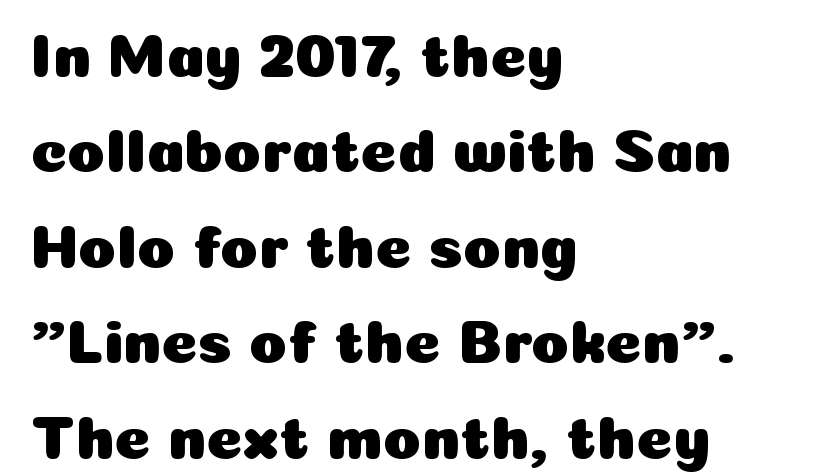
Check the space under the baseline: it is left empty. Each letter keeps its own natural width here, so spacing adapts to shape. The letters carry no serifs — their stems end cleanly without finishing strokes. Glyph-to-glyph distance matches everyday printed text. This block has exactly the height ordinary leading produces. Upright lettering throughout.
